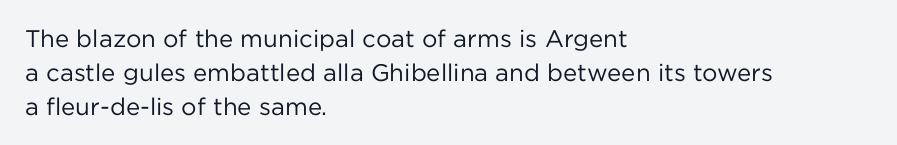
{"italic": "no", "bold": "no", "underline": "no", "align": "left", "line_spacing": "normal", "line_spacing_ratio": 1.41, "letter_spacing": "normal", "letter_spacing_em": 0.0, "glyph_px": 24}
